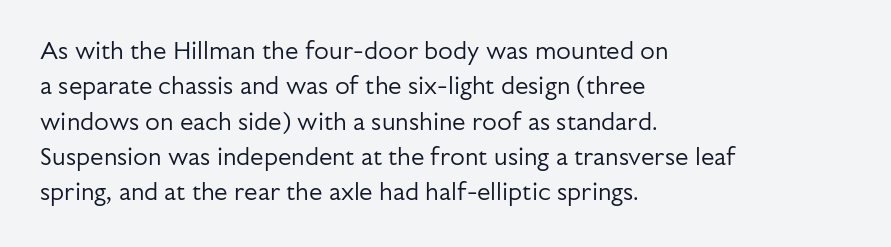
The image shows 24 px text type, upright; set left-aligned, normal line spacing (1.47x), normal letter spacing, not underlined.
